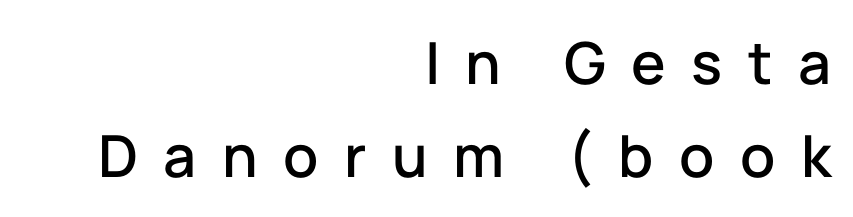
What stands out about the letter spacing? Its width — letters are far apart. The space between consecutive lines is moderate. The space beneath each line is pristine and unruled. You could not count columns in this text — the font is proportionally spaced. In CSS terms this would be text-align: right.
